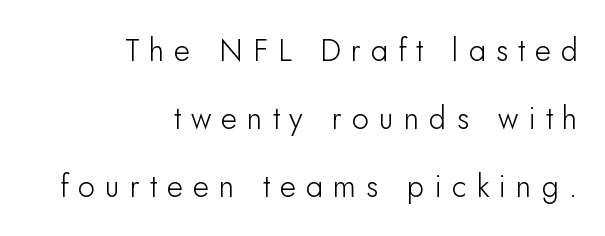
{"serif": "no", "italic": "no", "width": "normal", "stroke_contrast": "low", "x_height": "small", "monospaced": "no", "underline": "no", "align": "right", "line_spacing": "loose", "line_spacing_ratio": 2.19, "letter_spacing": "wide", "letter_spacing_em": 0.32, "glyph_px": 31}
